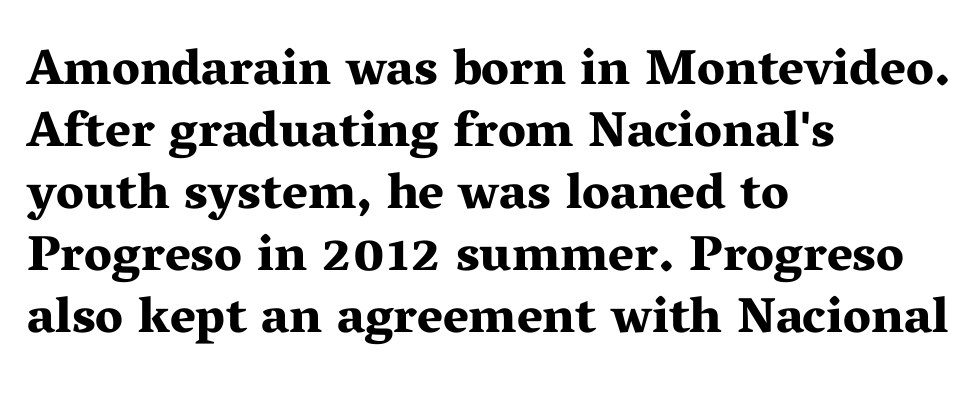
The text was rendered using a seriffed face with decorative stroke endings. The ragged edge is on the right, which tells us the setting is flush left. Notice how thick the strokes are: this is what a full bold looks like. Beneath every word, the page is bare.
